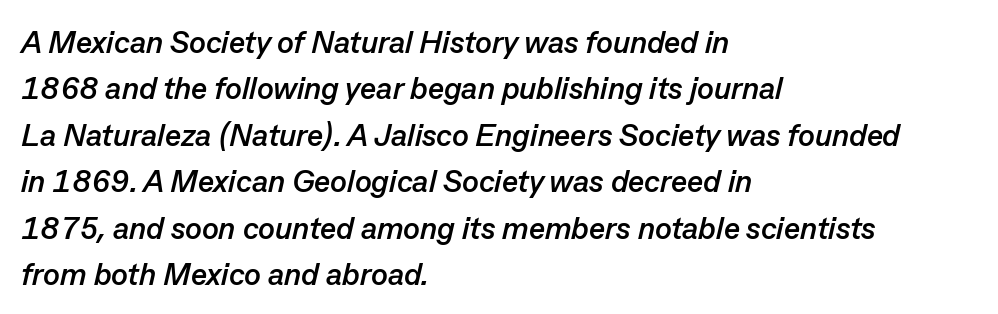
The face used here is proportionally spaced, like ordinary book or web type. In terms of weight, the rendering is a true, heavy bold. A normal amount of white space separates one row of letters from the next. Is the letter spacing exaggerated? No — it looks like the ordinary default. A bare baseline throughout the passage.
